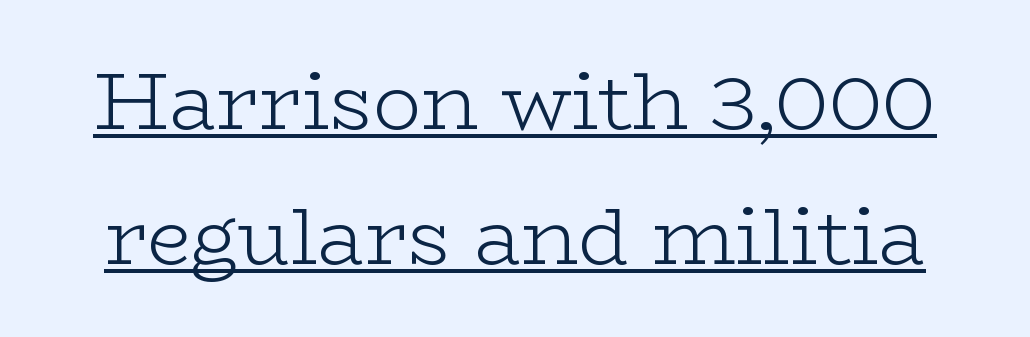
The image shows 80 px light, wide serif type, upright; set normal line spacing (1.69x), normal letter spacing, underlined; low stroke contrast and a medium x-height.
